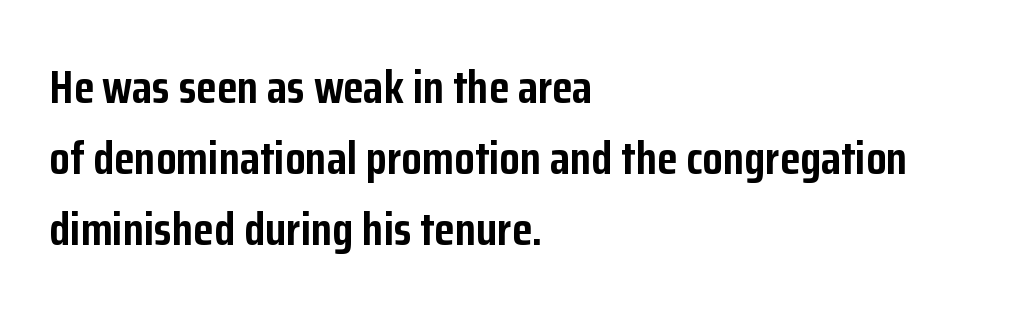
Q: Is the text bold? A: Yes.
Q: Is the text italic (slanted)? A: No, it is upright.
Q: Is the typeface a serif or a sans-serif typeface? A: Sans-serif.
Q: Is the text underlined? A: No.
Q: How is the paragraph aligned? A: Left-aligned.
Q: Is the spacing between letters normal or unusually wide? A: Normal.
Q: Is the spacing between lines tight, normal or loose? A: Normal.
Q: Width (condensed, normal, or wide)? A: Condensed.
Q: Stroke contrast? A: Low.
Q: x-height? A: Medium.
Q: Monospaced? A: No.
